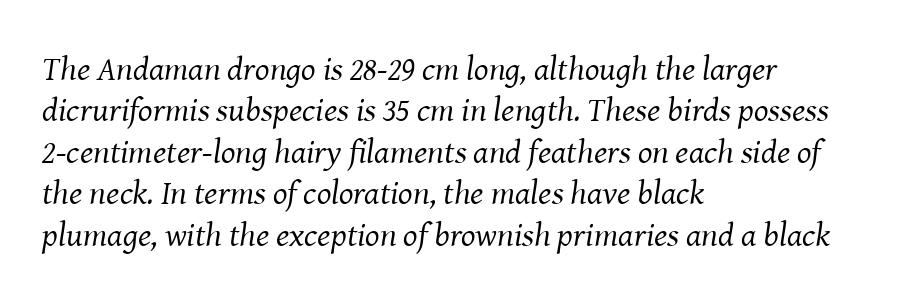
{"serif": "yes", "italic": "yes", "lean": "right", "slant_degrees": 8, "bold": "no", "weight": "regular", "width": "normal", "stroke_contrast": "medium", "x_height": "medium", "monospaced": "no", "underline": "no", "align": "left", "line_spacing_ratio": 1.22, "letter_spacing": "normal", "letter_spacing_em": 0.0, "glyph_px": 34}
